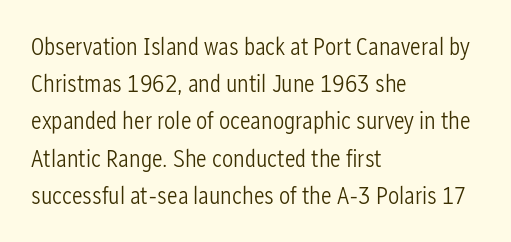
{"italic": "no", "bold": "no", "underline": "no", "align": "left", "line_spacing": "normal", "line_spacing_ratio": 1.49, "letter_spacing": "normal", "letter_spacing_em": 0.0, "glyph_px": 25}
